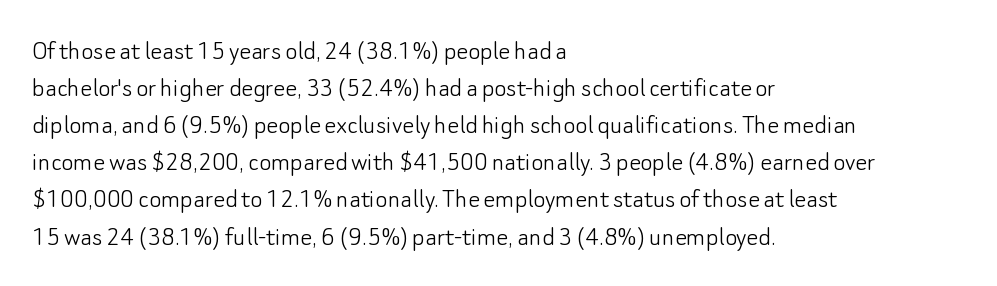
The image shows 29 px light sans-serif type, upright; set left-aligned, normal line spacing (1.28x), normal letter spacing, not underlined; low stroke contrast and a small x-height.
